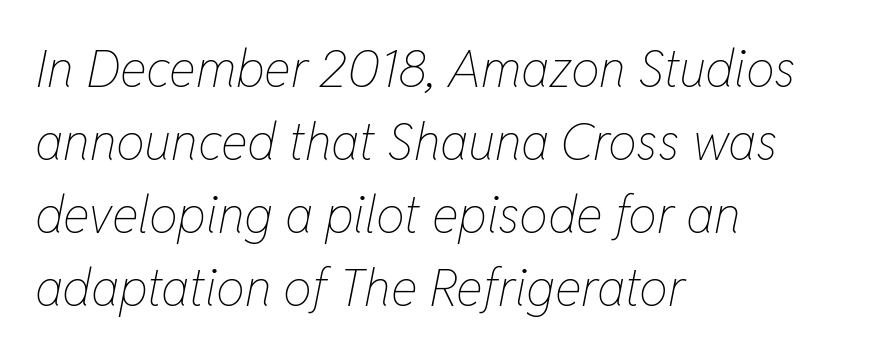
Observe the ordinary spacing: letters are neighbours, not strangers. Line beginnings align vertically; line endings do not. Yep, that's italic — everything's leaning. The font is comparable to plain body text, perhaps lighter.
